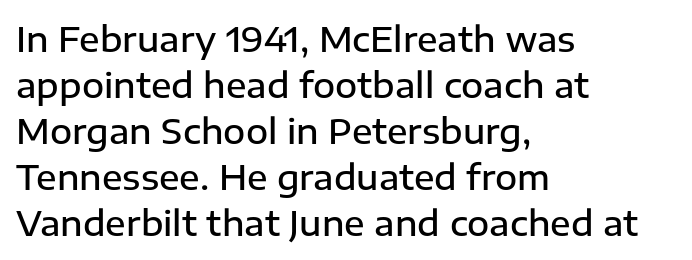
The lines are quadded left. Underline: absent. Is the letter spacing exaggerated? No — it looks like the ordinary default. The axis of the letterforms is exactly vertical.
